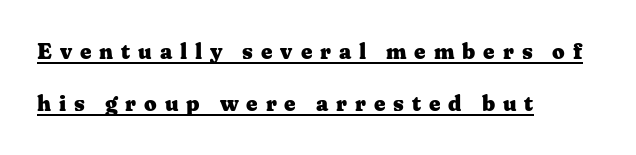
{"italic": "no", "bold": "yes", "underline": "yes", "align": "left", "line_spacing": "loose", "line_spacing_ratio": 2.38, "letter_spacing": "wide", "letter_spacing_em": 0.36, "glyph_px": 22}
